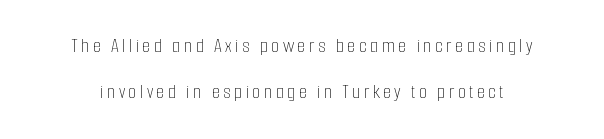
The image shows 21 px text type, upright; set loose line spacing (2.2x), not underlined.
